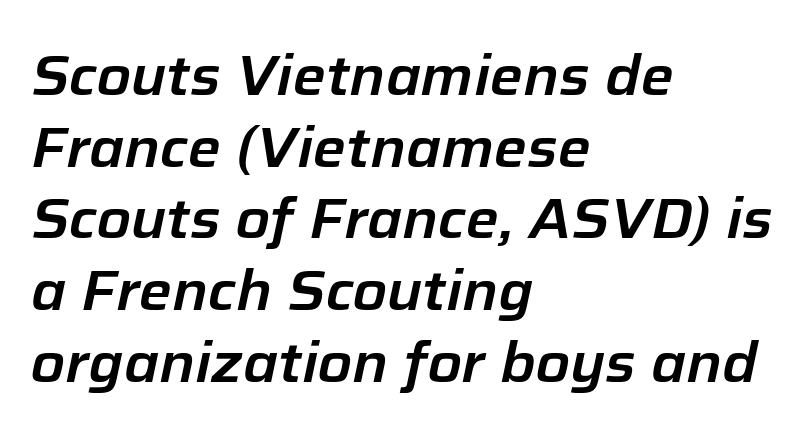
The image shows 56 px text type, italic (leaning right); set left-aligned, normal line spacing (1.28x), normal letter spacing, not underlined; low stroke contrast and a medium x-height.
